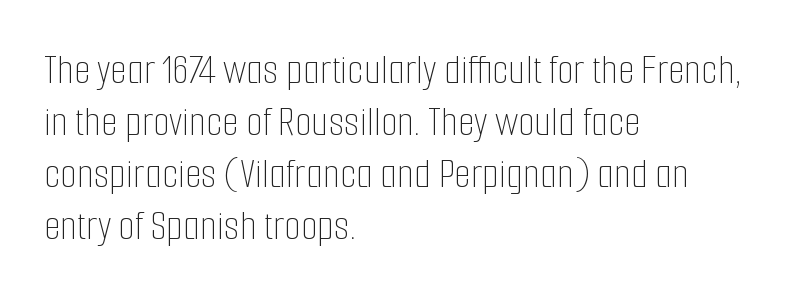
{"italic": "no", "bold": "no", "weight": "thin", "width": "condensed", "stroke_contrast": "low", "x_height": "medium", "monospaced": "no", "underline": "no", "align": "left", "line_spacing_ratio": 1.21, "letter_spacing": "normal", "letter_spacing_em": 0.0, "glyph_px": 43}
